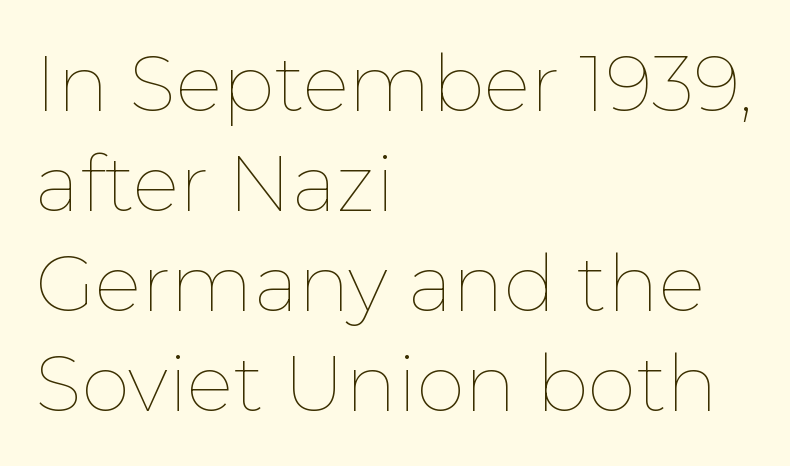
Q: Is the text bold? A: No.
Q: Is the text italic (slanted)? A: No, it is upright.
Q: Is the text underlined? A: No.
Q: How is the paragraph aligned? A: Left-aligned.
Q: Is the spacing between letters normal or unusually wide? A: Normal.
Q: Is the spacing between lines tight, normal or loose? A: Normal.
Q: Width (condensed, normal, or wide)? A: Normal.
Q: Stroke contrast? A: Low.
Q: x-height? A: Medium.
Q: Monospaced? A: No.
